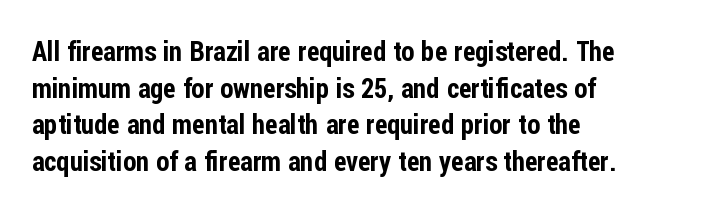
Q: Is the text italic (slanted)? A: No, it is upright.
Q: Is the text underlined? A: No.
Q: How is the paragraph aligned? A: Left-aligned.
Q: Is the spacing between letters normal or unusually wide? A: Normal.
Q: Is the spacing between lines tight, normal or loose? A: Normal.
